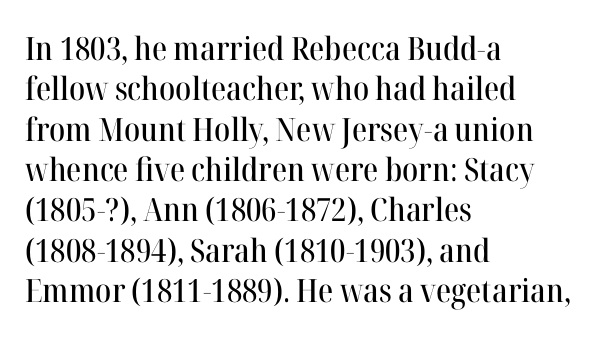
Q: Is the text italic (slanted)? A: No, it is upright.
Q: Is the typeface a serif or a sans-serif typeface? A: Serif.
Q: Is the text underlined? A: No.
Q: How is the paragraph aligned? A: Left-aligned.
Q: Is the spacing between letters normal or unusually wide? A: Normal.
Q: Is the spacing between lines tight, normal or loose? A: Normal.
Q: Width (condensed, normal, or wide)? A: Normal.
Q: Stroke contrast? A: High.
Q: x-height? A: Medium.
Q: Monospaced? A: No.
